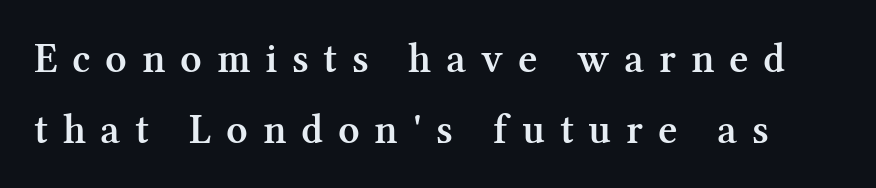
Q: Is the text bold? A: Semi-bold.
Q: Is the text italic (slanted)? A: No, it is upright.
Q: Is the typeface a serif or a sans-serif typeface? A: Serif.
Q: Is the text underlined? A: No.
Q: Is the spacing between letters normal or unusually wide? A: Unusually wide.
Q: Is the spacing between lines tight, normal or loose? A: Normal.
Q: Width (condensed, normal, or wide)? A: Normal.
Q: Stroke contrast? A: Medium.
Q: x-height? A: Medium.
Q: Monospaced? A: No.
